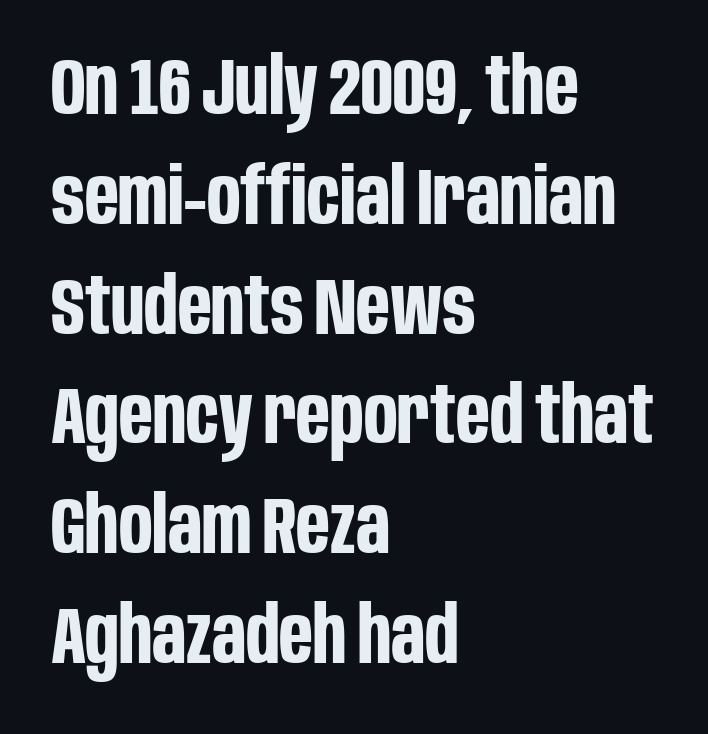
{"serif": "no", "italic": "no", "bold": "yes", "weight": "bold", "width": "condensed", "stroke_contrast": "low", "x_height": "large", "monospaced": "no", "underline": "no", "align": "left", "line_spacing": "normal", "line_spacing_ratio": 1.39, "letter_spacing": "normal", "letter_spacing_em": 0.0, "glyph_px": 79}
